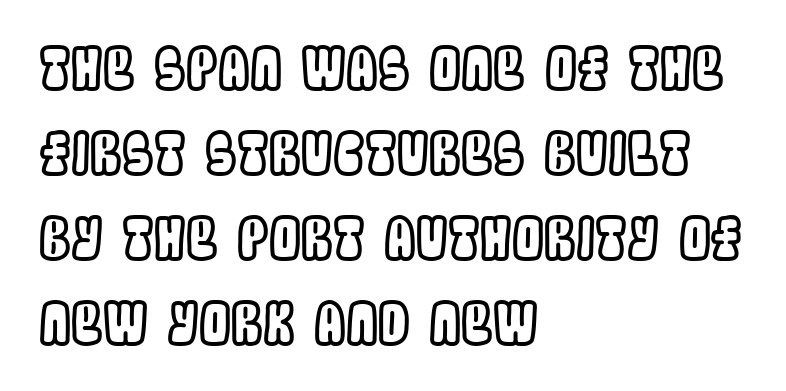
A typesetter would call this proportional, since set widths differ per character. Vertical spacing — default. The rag falls on the right side of this text block. A bare baseline throughout the passage. The lettering holds an erect, upright posture throughout.
